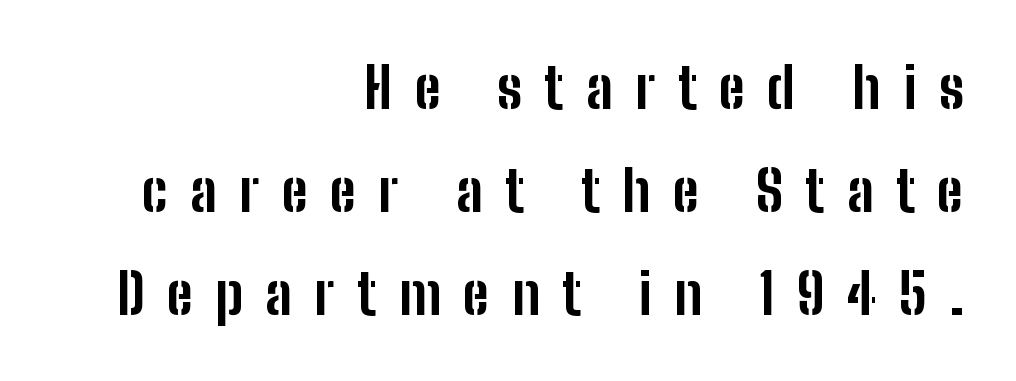
The image shows 56 px bold, condensed sans-serif type, upright; set right-aligned, line spacing 1.84x, unusually wide letter spacing (+0.4 em), not underlined; low stroke contrast and a medium x-height.
